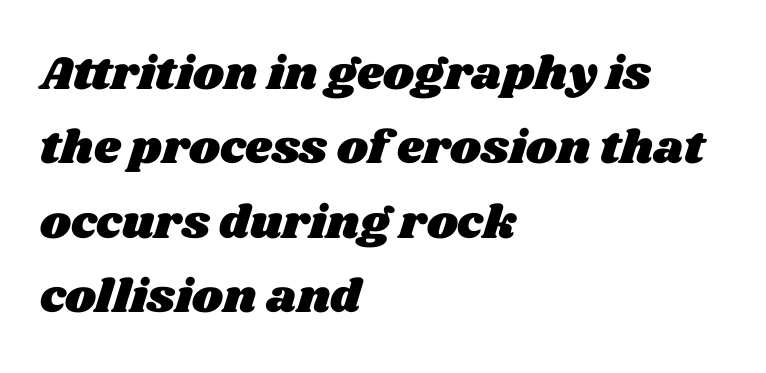
{"width": "wide", "stroke_contrast": "medium", "x_height": "large", "monospaced": "no", "underline": "no", "align": "left", "line_spacing": "normal", "line_spacing_ratio": 1.58, "letter_spacing": "normal", "letter_spacing_em": 0.0, "glyph_px": 47}
